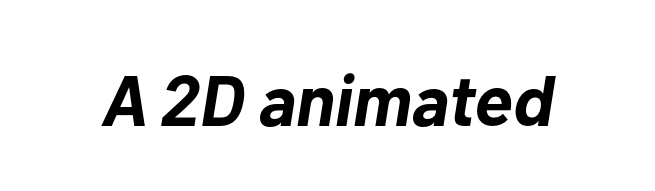
The image shows 72 px bold type, italic (leaning right); set normal letter spacing, not underlined; low stroke contrast and a medium x-height.
